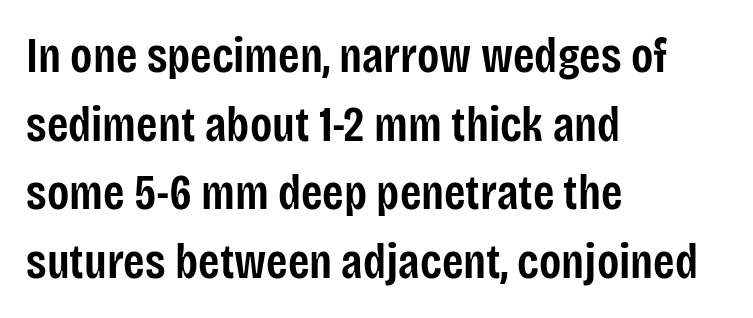
Q: Is the text bold? A: Semi-bold.
Q: Is the text italic (slanted)? A: No, it is upright.
Q: Is the typeface a serif or a sans-serif typeface? A: Sans-serif.
Q: Is the text underlined? A: No.
Q: How is the paragraph aligned? A: Left-aligned.
Q: Is the spacing between letters normal or unusually wide? A: Normal.
Q: Is the spacing between lines tight, normal or loose? A: Normal.
Q: Width (condensed, normal, or wide)? A: Condensed.
Q: Stroke contrast? A: Low.
Q: x-height? A: Large.
Q: Monospaced? A: No.
